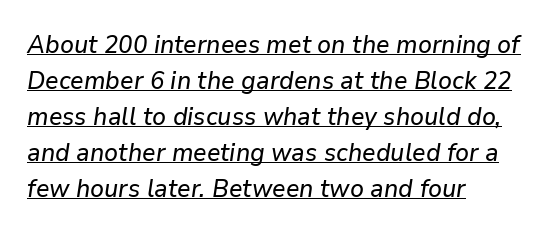
Q: Is the text italic (slanted)? A: Yes, it leans right by about 9 degrees.
Q: Is the text underlined? A: Yes.
Q: How is the paragraph aligned? A: Left-aligned.
Q: Is the spacing between letters normal or unusually wide? A: Normal.
Q: Is the spacing between lines tight, normal or loose? A: Normal.
